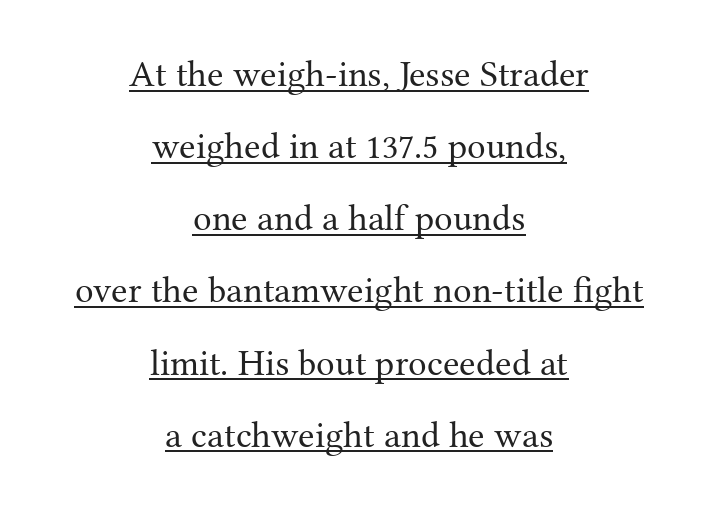
Q: Is the text bold? A: No.
Q: Is the text italic (slanted)? A: No, it is upright.
Q: Is the typeface a serif or a sans-serif typeface? A: Serif.
Q: Is the text underlined? A: Yes.
Q: How is the paragraph aligned? A: Centered.
Q: Is the spacing between letters normal or unusually wide? A: Normal.
Q: Is the spacing between lines tight, normal or loose? A: Loose.
Q: Width (condensed, normal, or wide)? A: Normal.
Q: Stroke contrast? A: Medium.
Q: x-height? A: Medium.
Q: Monospaced? A: No.
